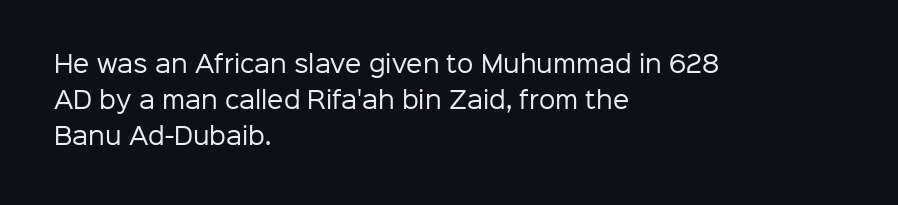
{"italic": "no", "bold": "no", "underline": "no", "align": "left", "line_spacing": "normal", "line_spacing_ratio": 1.57, "letter_spacing": "normal", "letter_spacing_em": 0.0, "glyph_px": 23}
